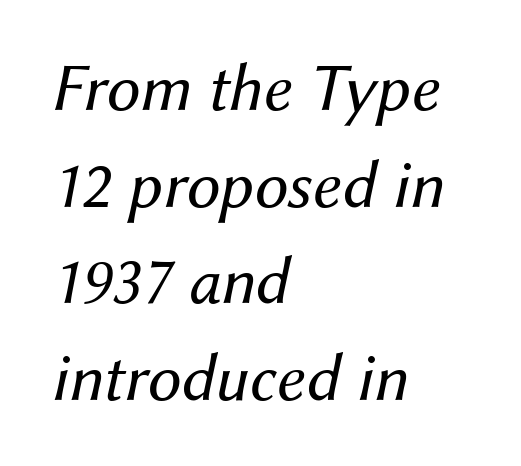
{"italic": "yes", "lean": "right", "slant_degrees": 12, "bold": "no", "weight": "regular", "width": "normal", "stroke_contrast": "medium", "x_height": "medium", "monospaced": "no", "underline": "no", "align": "left", "line_spacing": "normal", "line_spacing_ratio": 1.42, "letter_spacing": "normal", "letter_spacing_em": 0.0, "glyph_px": 68}
